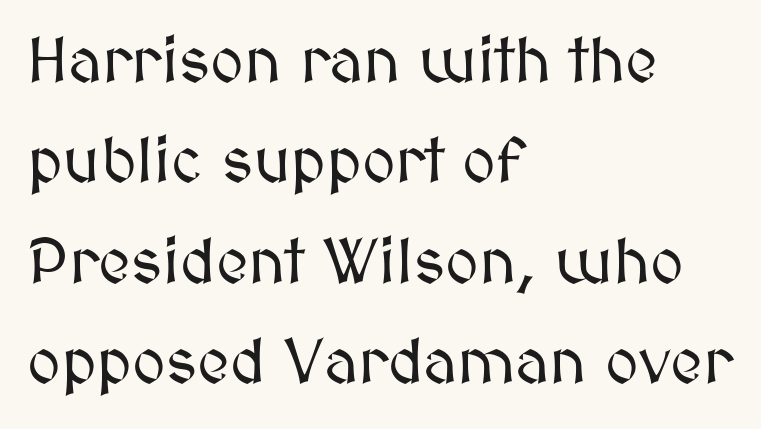
The image shows 64 px text type, upright; set left-aligned, normal line spacing (1.57x), normal letter spacing, not underlined; medium stroke contrast and a medium x-height.
